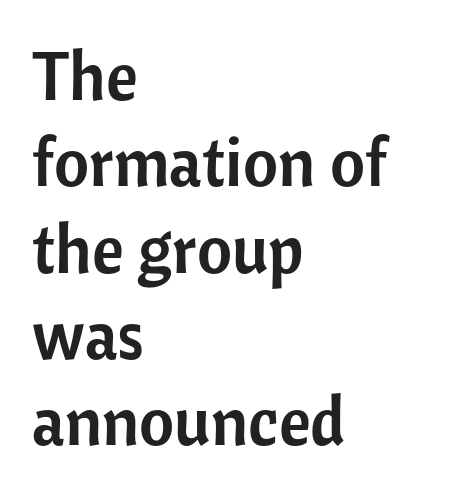
{"serif": "no", "italic": "no", "width": "normal", "stroke_contrast": "low", "x_height": "medium", "monospaced": "no", "underline": "no", "align": "left", "line_spacing": "normal", "line_spacing_ratio": 1.27, "letter_spacing": "normal", "letter_spacing_em": 0.0, "glyph_px": 68}
